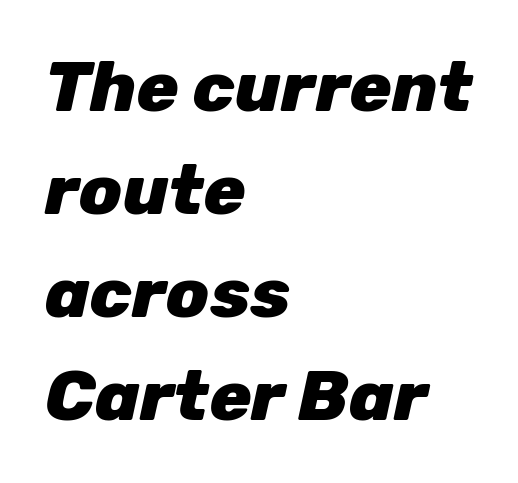
Q: Is the text bold? A: Yes.
Q: Is the text italic (slanted)? A: Yes, it leans right by about 12 degrees.
Q: Is the text underlined? A: No.
Q: How is the paragraph aligned? A: Left-aligned.
Q: Is the spacing between letters normal or unusually wide? A: Normal.
Q: Is the spacing between lines tight, normal or loose? A: Normal.
Q: Width (condensed, normal, or wide)? A: Normal.
Q: Stroke contrast? A: Low.
Q: x-height? A: Medium.
Q: Monospaced? A: No.
